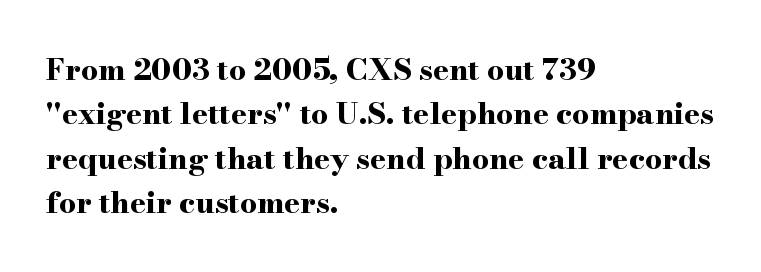
Q: Is the text bold? A: Yes.
Q: Is the text italic (slanted)? A: No, it is upright.
Q: Is the typeface a serif or a sans-serif typeface? A: Serif.
Q: Is the text underlined? A: No.
Q: How is the paragraph aligned? A: Left-aligned.
Q: Is the spacing between letters normal or unusually wide? A: Normal.
Q: Is the spacing between lines tight, normal or loose? A: Normal.
Q: Width (condensed, normal, or wide)? A: Wide.
Q: Stroke contrast? A: High.
Q: x-height? A: Small.
Q: Monospaced? A: No.
